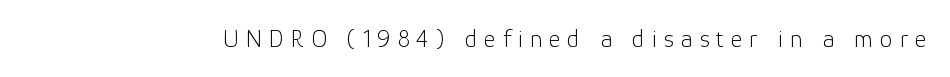
Q: Is the text bold? A: No.
Q: Is the text italic (slanted)? A: No, it is upright.
Q: Is the text underlined? A: No.
Q: Is the spacing between letters normal or unusually wide? A: Unusually wide.
